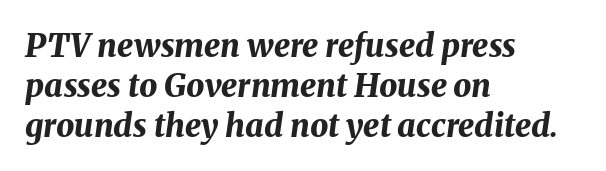
{"italic": "yes", "lean": "right", "slant_degrees": 8, "bold": "yes", "weight": "bold", "width": "normal", "stroke_contrast": "medium", "x_height": "medium", "monospaced": "no", "underline": "no", "align": "left", "line_spacing": "normal", "line_spacing_ratio": 1.25, "letter_spacing": "normal", "letter_spacing_em": 0.0, "glyph_px": 32}
